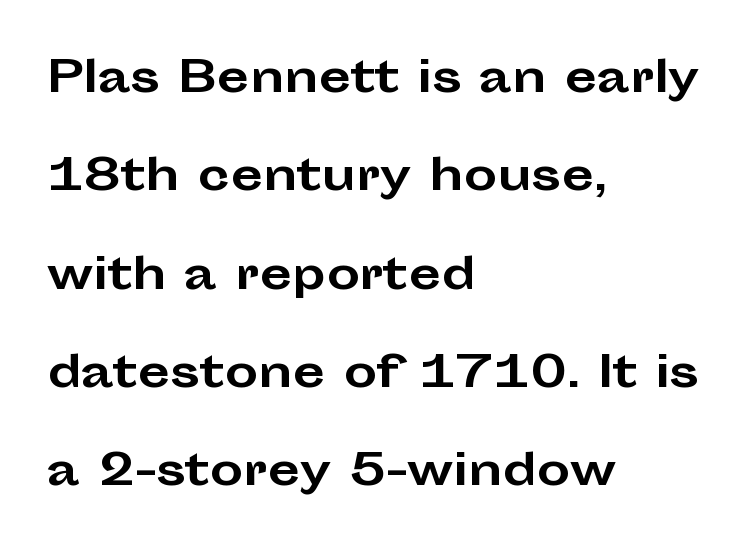
Q: Is the text bold? A: Yes.
Q: Is the text italic (slanted)? A: No, it is upright.
Q: Is the typeface a serif or a sans-serif typeface? A: Sans-serif.
Q: Is the text underlined? A: No.
Q: How is the paragraph aligned? A: Left-aligned.
Q: Is the spacing between letters normal or unusually wide? A: Normal.
Q: Is the spacing between lines tight, normal or loose? A: Loose.
Q: Width (condensed, normal, or wide)? A: Wide.
Q: Stroke contrast? A: Low.
Q: x-height? A: Medium.
Q: Monospaced? A: No.
